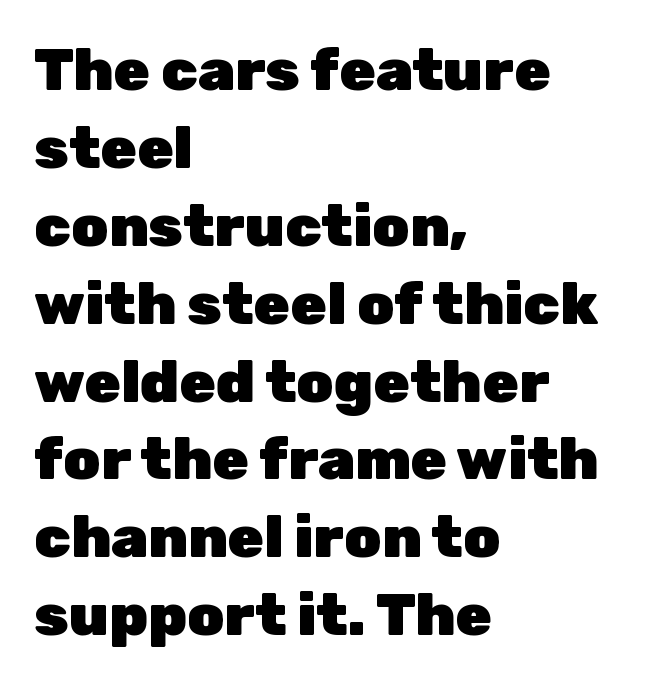
{"serif": "no", "italic": "no", "bold": "yes", "weight": "heavy", "width": "normal", "stroke_contrast": "low", "x_height": "medium", "monospaced": "no", "underline": "no", "align": "left", "line_spacing": "normal", "line_spacing_ratio": 1.32, "letter_spacing": "normal", "letter_spacing_em": 0.0, "glyph_px": 59}
